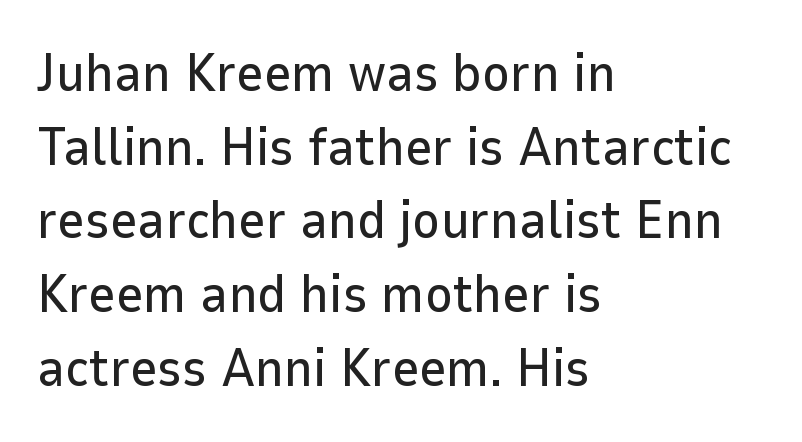
{"serif": "no", "italic": "no", "width": "normal", "stroke_contrast": "low", "x_height": "medium", "monospaced": "no", "underline": "no", "align": "left", "line_spacing": "normal", "line_spacing_ratio": 1.39, "letter_spacing": "normal", "letter_spacing_em": 0.0, "glyph_px": 53}
